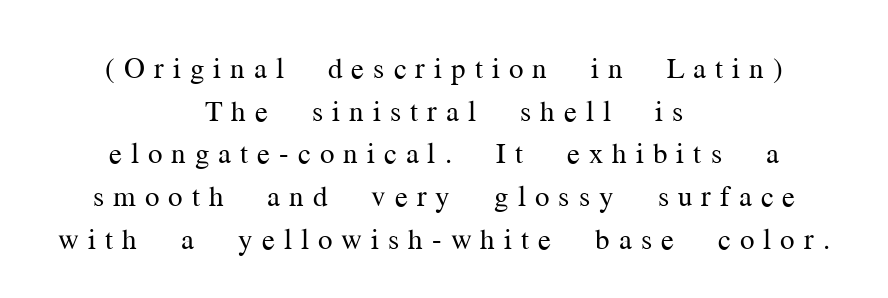
{"serif": "yes", "italic": "no", "bold": "no", "weight": "regular", "width": "normal", "stroke_contrast": "medium", "x_height": "medium", "monospaced": "no", "underline": "no", "align": "center", "line_spacing": "normal", "line_spacing_ratio": 1.47, "letter_spacing": "wide", "letter_spacing_em": 0.31, "glyph_px": 29}
